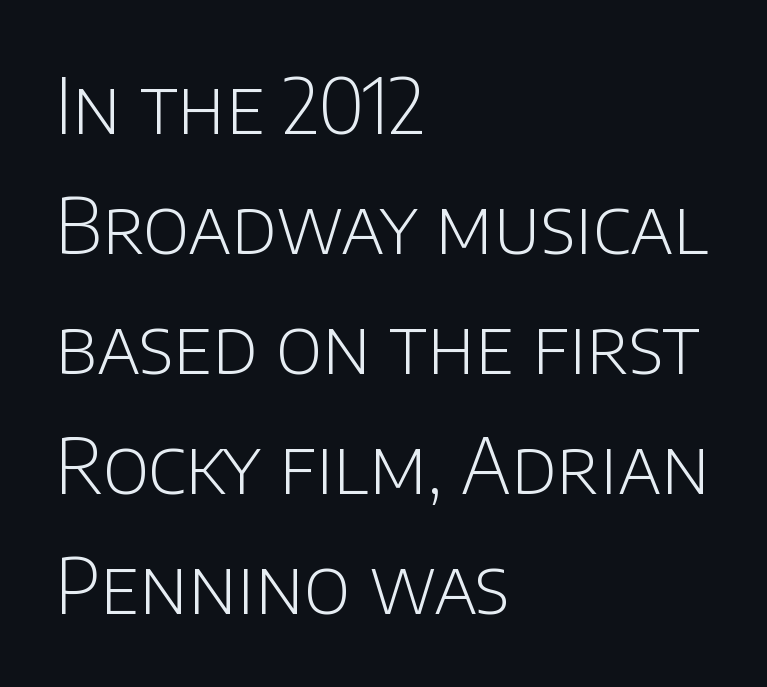
{"serif": "no", "italic": "no", "bold": "no", "weight": "light", "width": "normal", "stroke_contrast": "low", "x_height": "large", "monospaced": "no", "underline": "no", "align": "left", "line_spacing": "normal", "line_spacing_ratio": 1.58, "letter_spacing": "normal", "letter_spacing_em": 0.0, "glyph_px": 76}
